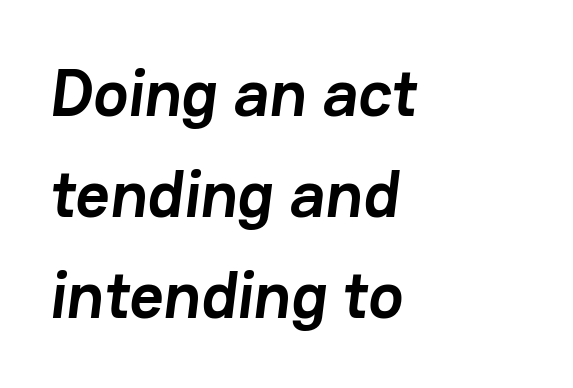
Standard letterfit; no display-style spreading of the glyphs. Is the type bold? Yes — the strokes are clearly thick and heavy. Unlike a traditional serif, this face leaves its strokes unadorned. Interline gaps are of average width in this sample.
